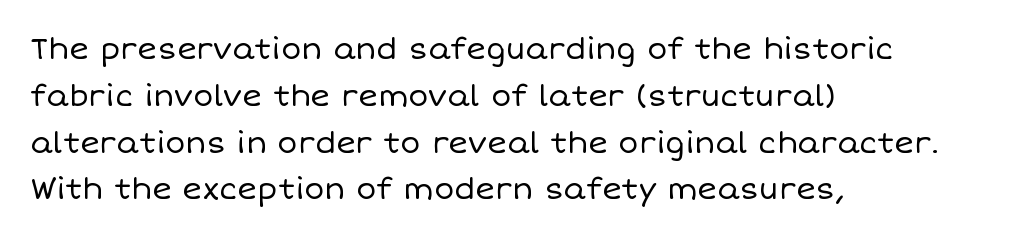
Q: Is the text bold? A: No.
Q: Is the text italic (slanted)? A: No, it is upright.
Q: Is the text underlined? A: No.
Q: How is the paragraph aligned? A: Left-aligned.
Q: Is the spacing between letters normal or unusually wide? A: Normal.
Q: Is the spacing between lines tight, normal or loose? A: Normal.
Q: Width (condensed, normal, or wide)? A: Normal.
Q: Stroke contrast? A: Low.
Q: x-height? A: Large.
Q: Monospaced? A: No.
